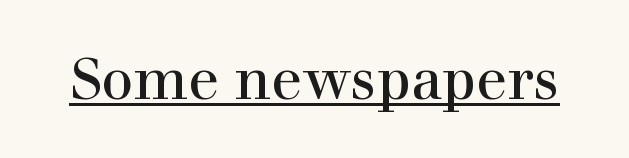
You could not count columns in this text — the font is proportionally spaced. What stands out about the letter spacing? Nothing — it is the standard amount. Underlining? Definitely there. Regarding serifs, this sample has them. Notice how the stems are strictly vertical — no italics here.
